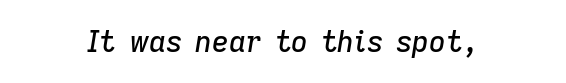
{"italic": "yes", "lean": "right", "slant_degrees": 9, "width": "normal", "stroke_contrast": "low", "x_height": "medium", "monospaced": "no", "underline": "no", "letter_spacing": "normal", "letter_spacing_em": 0.0, "glyph_px": 29}
